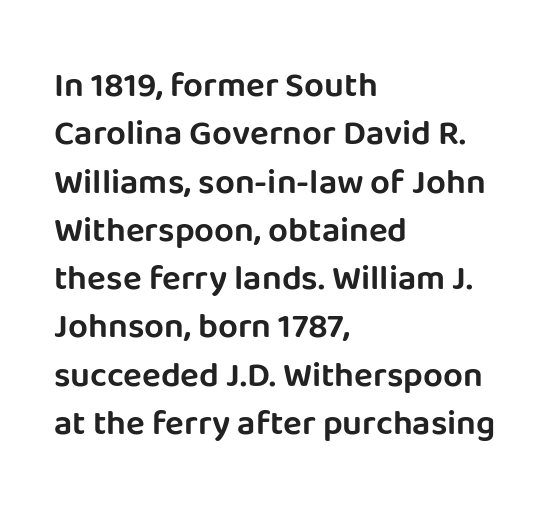
Q: Is the text italic (slanted)? A: No, it is upright.
Q: Is the typeface a serif or a sans-serif typeface? A: Sans-serif.
Q: Is the text underlined? A: No.
Q: How is the paragraph aligned? A: Left-aligned.
Q: Is the spacing between letters normal or unusually wide? A: Normal.
Q: Is the spacing between lines tight, normal or loose? A: Normal.
Q: Width (condensed, normal, or wide)? A: Normal.
Q: Stroke contrast? A: Low.
Q: x-height? A: Large.
Q: Monospaced? A: No.
